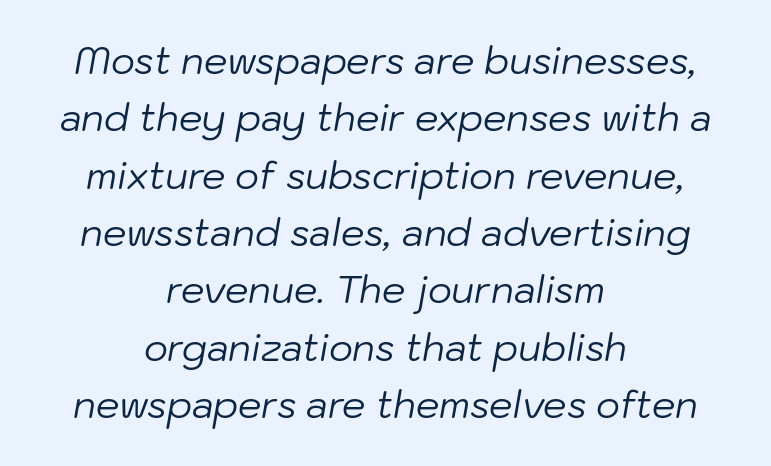
{"italic": "yes", "lean": "right", "slant_degrees": 10, "bold": "no", "weight": "regular", "width": "normal", "stroke_contrast": "low", "x_height": "medium", "monospaced": "no", "underline": "no", "align": "center", "line_spacing": "normal", "line_spacing_ratio": 1.55, "letter_spacing": "normal", "letter_spacing_em": 0.0, "glyph_px": 37}
